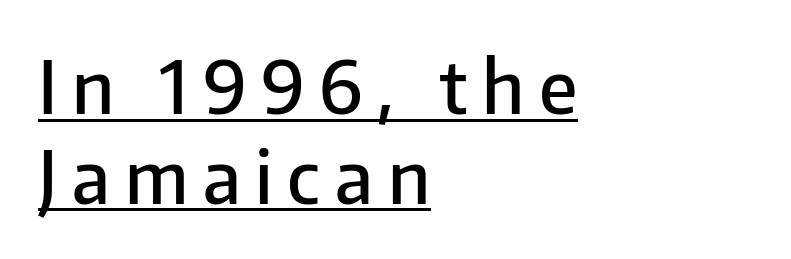
The image shows 73 px semibold sans-serif type, upright; set left-aligned, line spacing 1.23x, unusually wide letter spacing (+0.2 em), underlined; low stroke contrast and a medium x-height.
